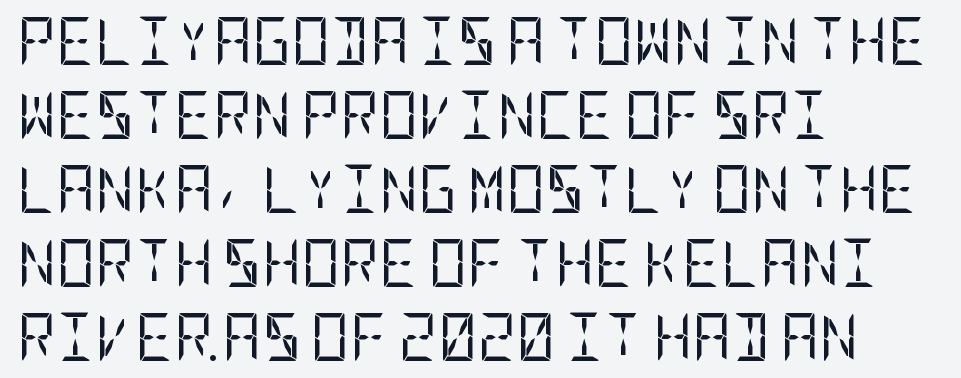
This sample is left-justified, so line endings fall wherever the words run out. The cut favours lightness, reaching ordinary text weight at its darkest. Ordinary non-slanted type is in use. Look at the bottom of the vertical strokes: they stop flat, with no serifs.
